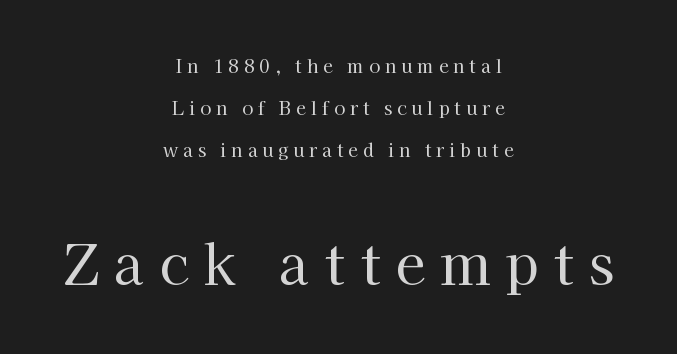
The image shows 55 px regular-weight serif type, upright; set centered, loose line spacing (2.32x), unusually wide letter spacing (+0.27 em), not underlined; the second (bottom) block is 3.06x larger; high stroke contrast and a medium x-height.
